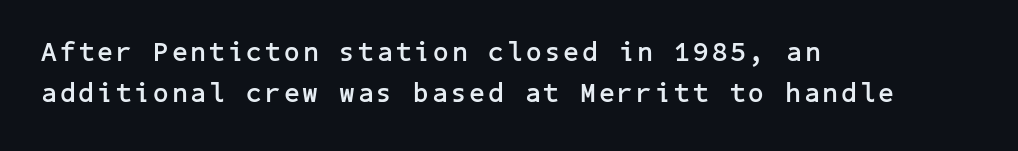
The image shows 27 px bold type, upright; set left-aligned, normal line spacing (1.52x), not underlined.
